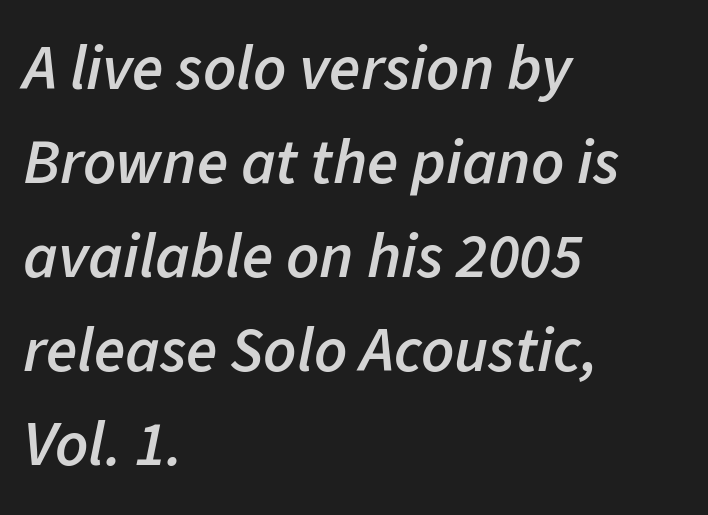
Letters rest on an invisible, unmarked baseline. Students, observe: this is what conventionally led text looks like. The gaps between neighbouring characters are ordinary and unremarkable. The rag falls on the right side of this text block.
